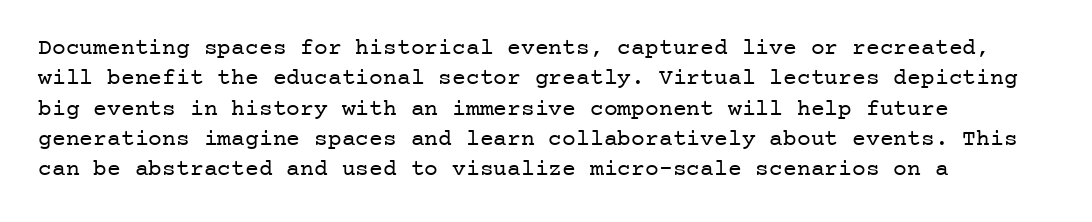
Q: Is the text bold? A: No.
Q: Is the text italic (slanted)? A: No, it is upright.
Q: Is the text underlined? A: No.
Q: How is the paragraph aligned? A: Left-aligned.
Q: Is the spacing between letters normal or unusually wide? A: Normal.
Q: Is the spacing between lines tight, normal or loose? A: Normal.
